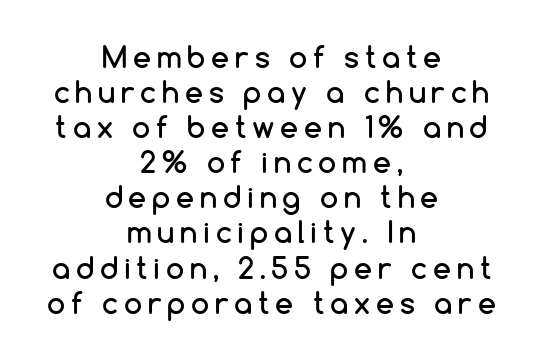
Q: Is the text italic (slanted)? A: No, it is upright.
Q: Is the typeface a serif or a sans-serif typeface? A: Sans-serif.
Q: Is the text underlined? A: No.
Q: How is the paragraph aligned? A: Centered.
Q: Is the spacing between letters normal or unusually wide? A: Unusually wide.
Q: Width (condensed, normal, or wide)? A: Normal.
Q: Stroke contrast? A: Low.
Q: x-height? A: Medium.
Q: Monospaced? A: No.
